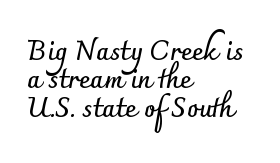
The strip under each line holds only bare page. Bold? Absolutely — the strokes are thick and heavy. Inter-character spacing is left at the font's built-in metrics.
